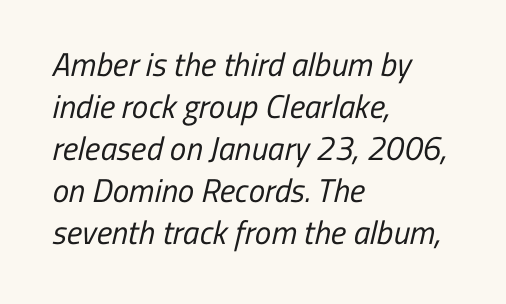
The image shows 33 px regular-weight, condensed sans-serif type; set left-aligned, normal line spacing (1.27x), normal letter spacing, not underlined; low stroke contrast and a medium x-height.
